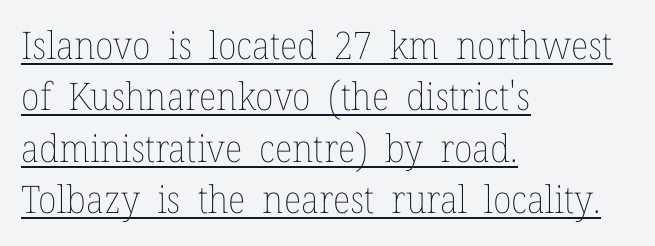
Reading down the column, the eye jumps a familiar distance to each next line. Glance below the letters and you will spot a drawn line. The text block is weighted toward the left margin, trailing off unevenly rightward. Each stroke keeps to a modest, everyday thickness or less. The letterforms sit shoulder to shoulder at normal distance. Here the designer chose a conventional face with non-uniform glyph widths.
